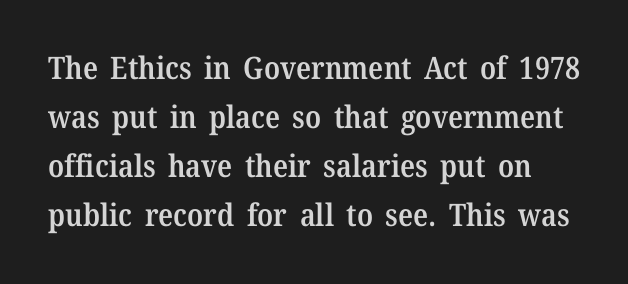
The image shows 31 px semibold serif type, upright; set normal line spacing (1.58x), normal letter spacing, not underlined; medium stroke contrast and a medium x-height.
